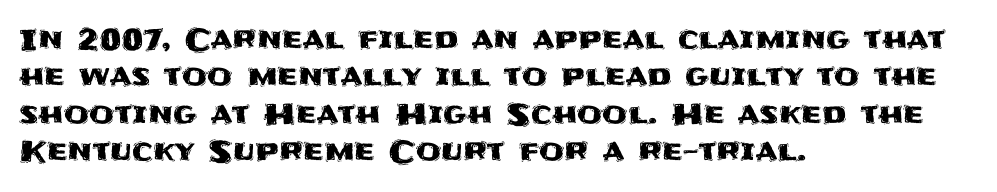
Q: Is the text italic (slanted)? A: No, it is upright.
Q: Is the typeface a serif or a sans-serif typeface? A: Sans-serif.
Q: Is the text underlined? A: No.
Q: How is the paragraph aligned? A: Left-aligned.
Q: Is the spacing between letters normal or unusually wide? A: Normal.
Q: Is the spacing between lines tight, normal or loose? A: Normal.
Q: Width (condensed, normal, or wide)? A: Normal.
Q: Stroke contrast? A: Medium.
Q: x-height? A: Large.
Q: Monospaced? A: No.
